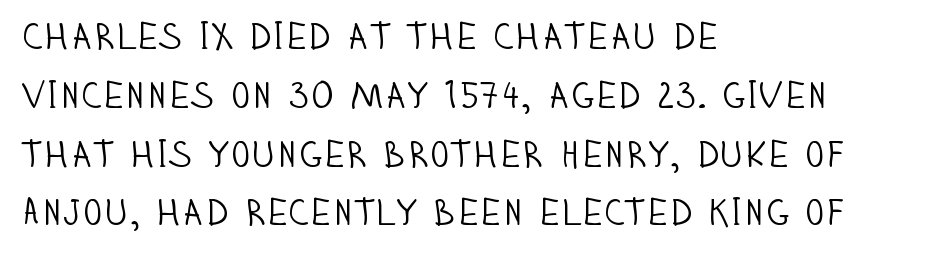
Q: Is the text bold? A: No.
Q: Is the text italic (slanted)? A: No, it is upright.
Q: Is the typeface a serif or a sans-serif typeface? A: Sans-serif.
Q: Is the text underlined? A: No.
Q: How is the paragraph aligned? A: Left-aligned.
Q: Is the spacing between letters normal or unusually wide? A: Normal.
Q: Is the spacing between lines tight, normal or loose? A: Normal.
Q: Width (condensed, normal, or wide)? A: Condensed.
Q: Stroke contrast? A: Low.
Q: x-height? A: Large.
Q: Monospaced? A: No.
